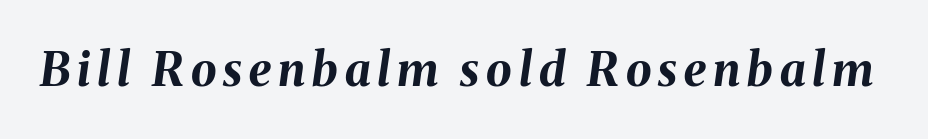
Q: Is the text bold? A: Yes.
Q: Is the text italic (slanted)? A: Yes, it leans right by about 8 degrees.
Q: Is the text underlined? A: No.
Q: Width (condensed, normal, or wide)? A: Normal.
Q: Stroke contrast? A: Medium.
Q: x-height? A: Medium.
Q: Monospaced? A: No.
